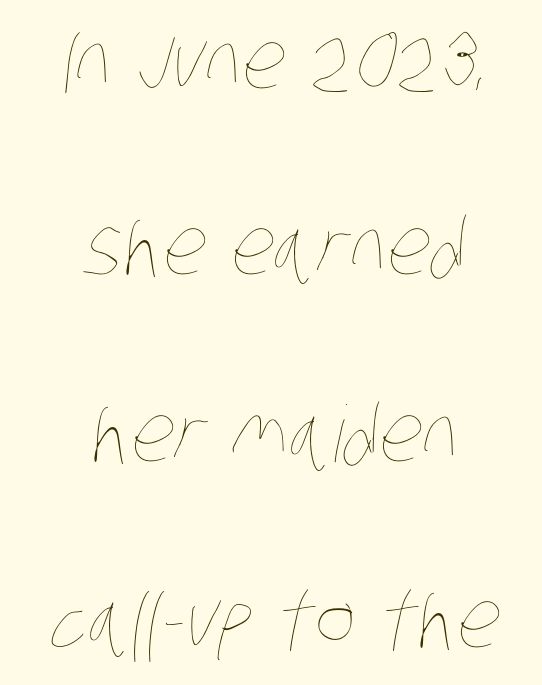
{"bold": "no", "weight": "thin", "width": "condensed", "stroke_contrast": "low", "x_height": "large", "monospaced": "no", "underline": "no", "align": "center", "line_spacing": "loose", "line_spacing_ratio": 2.39, "letter_spacing": "normal", "letter_spacing_em": 0.0, "glyph_px": 78}
